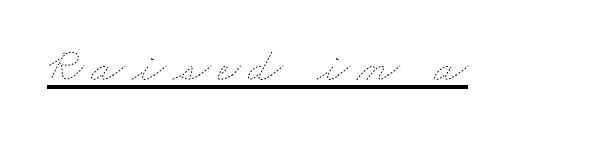
Vertical stems look standard width or narrower in stroke. This sample has the flowing, uneven cadence of proportional lettering. A baseline rule has been typeset under these characters.
